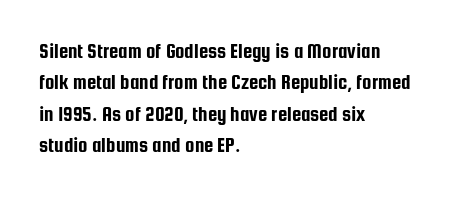
The image shows 21 px text type, upright; set left-aligned, normal line spacing (1.5x), normal letter spacing, not underlined.
